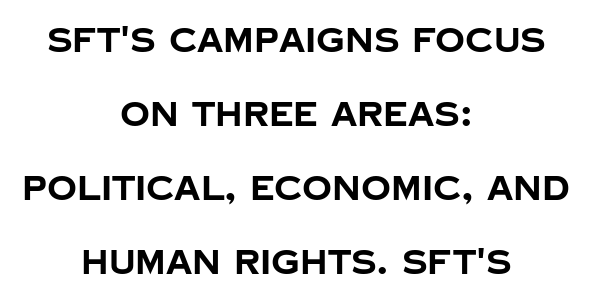
{"serif": "no", "italic": "no", "bold": "yes", "weight": "bold", "width": "normal", "stroke_contrast": "low", "x_height": "large", "monospaced": "no", "underline": "no", "align": "center", "line_spacing": "loose", "line_spacing_ratio": 2.24, "letter_spacing": "normal", "letter_spacing_em": 0.0, "glyph_px": 33}
